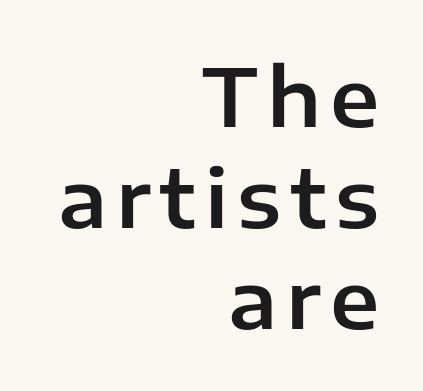
The image shows 80 px sans-serif type, upright; set right-aligned, normal line spacing (1.26x), not underlined; low stroke contrast and a medium x-height.
